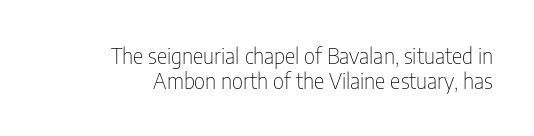
{"italic": "no", "bold": "no", "underline": "no", "align": "right", "line_spacing": "tight", "line_spacing_ratio": 1.14, "letter_spacing": "normal", "letter_spacing_em": 0.0, "glyph_px": 22}
